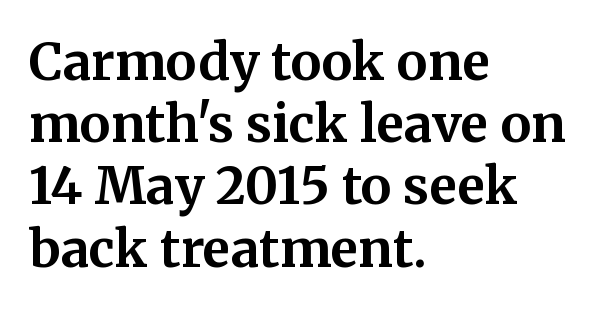
Is the type bold? Yes — the strokes are clearly thick and heavy. Plain, unruled lines of type. Proportional: the letters do not fall into vertical columns. These lines stack with their left ends in a neat column.
